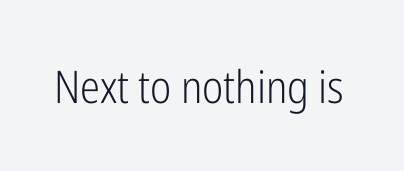
The image shows 45 px light, condensed sans-serif type, upright; set normal letter spacing, not underlined; low stroke contrast and a medium x-height.
